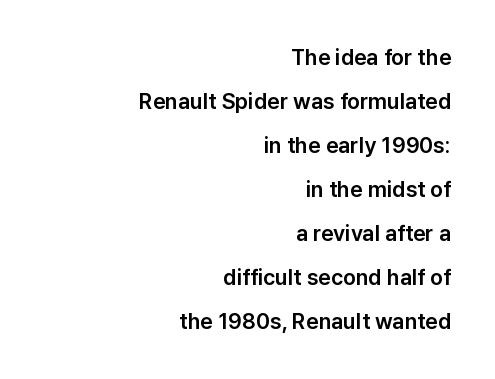
{"italic": "no", "underline": "no", "align": "right", "line_spacing": "loose", "line_spacing_ratio": 2.0, "letter_spacing": "normal", "letter_spacing_em": 0.0, "glyph_px": 22}
